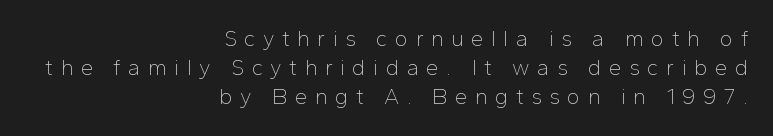
The strokes are not fattened; the text isn't bold. The type is letterspaced generously, with wide tracking. The designer left line spacing at the default. In CSS terms this would be text-align: right. Every stem runs plumb, perpendicular to the baseline.
